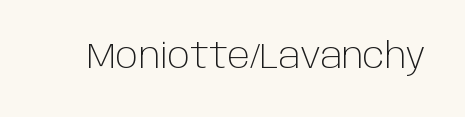
The image shows 35 px light sans-serif type, upright; set normal letter spacing, not underlined; low stroke contrast and a large x-height.
